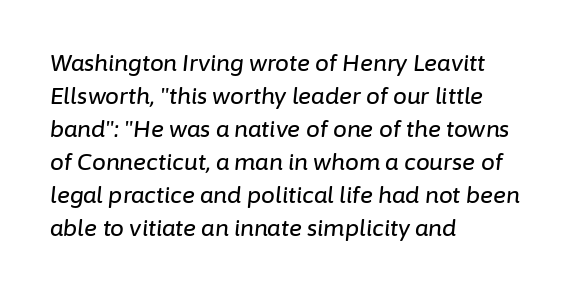
{"italic": "yes", "lean": "right", "slant_degrees": 6, "underline": "no", "align": "left", "line_spacing": "normal", "line_spacing_ratio": 1.5, "letter_spacing": "normal", "letter_spacing_em": 0.0, "glyph_px": 22}
